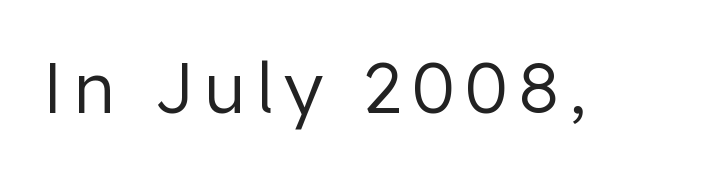
The typeface chosen for these lines omits serifs. A typesetter would call this proportional, since set widths differ per character. Ordinary non-slanted type is in use. Underline: absent.
